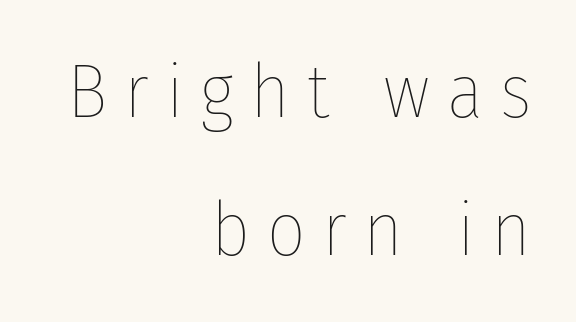
{"italic": "no", "bold": "no", "weight": "thin", "width": "condensed", "stroke_contrast": "low", "x_height": "medium", "monospaced": "no", "underline": "no", "align": "right", "line_spacing_ratio": 1.82, "letter_spacing": "wide", "letter_spacing_em": 0.22, "glyph_px": 76}
